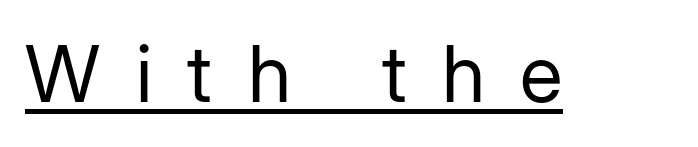
Compared with typical body copy, the letter spacing here is much looser. The typesetting does not lean heavy: it is not bold. Spacing verdict: proportional, widths tailored to each character. The type sits square on the baseline with zero lean. Does the type have serifs? No, each stem ends abruptly.
